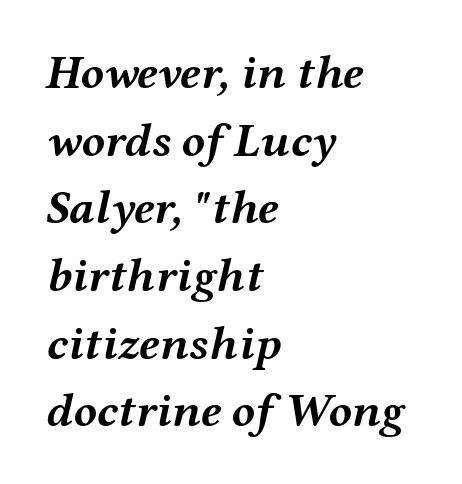
{"italic": "yes", "lean": "right", "slant_degrees": 12, "bold": "yes", "weight": "semibold", "width": "wide", "stroke_contrast": "medium", "x_height": "medium", "monospaced": "no", "underline": "no", "align": "left", "line_spacing": "normal", "line_spacing_ratio": 1.41, "letter_spacing": "normal", "letter_spacing_em": 0.0, "glyph_px": 48}
